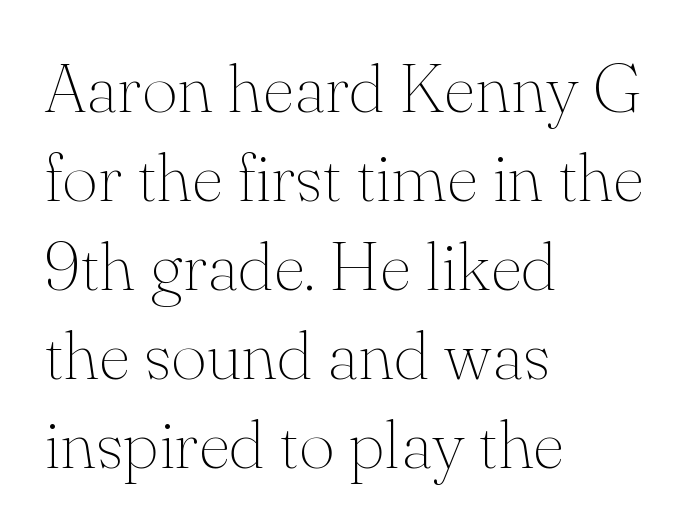
{"serif": "yes", "italic": "no", "bold": "no", "weight": "thin", "width": "normal", "stroke_contrast": "medium", "x_height": "small", "monospaced": "no", "underline": "no", "align": "left", "line_spacing": "normal", "line_spacing_ratio": 1.29, "letter_spacing": "normal", "letter_spacing_em": 0.0, "glyph_px": 69}
